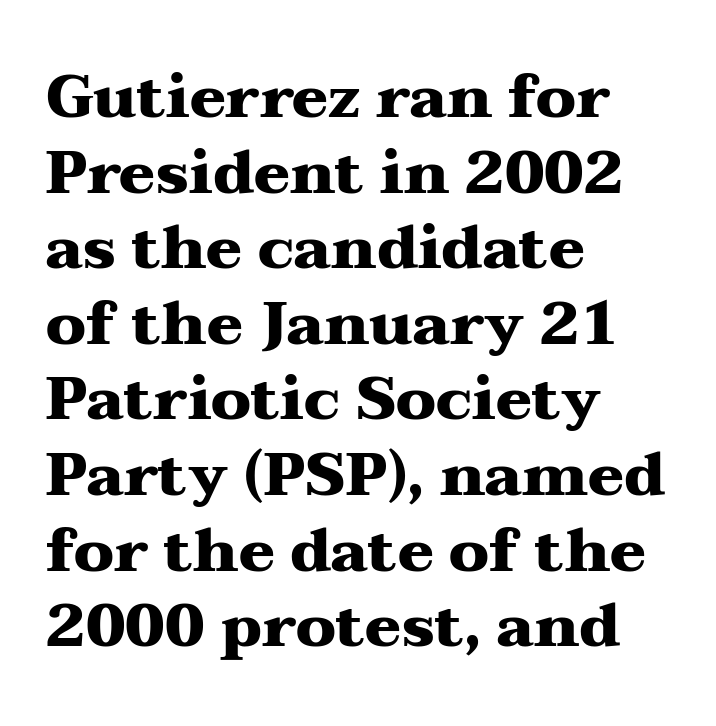
Q: Is the text bold? A: Yes.
Q: Is the text italic (slanted)? A: No, it is upright.
Q: Is the typeface a serif or a sans-serif typeface? A: Serif.
Q: Is the text underlined? A: No.
Q: How is the paragraph aligned? A: Left-aligned.
Q: Is the spacing between letters normal or unusually wide? A: Normal.
Q: Is the spacing between lines tight, normal or loose? A: Normal.
Q: Width (condensed, normal, or wide)? A: Wide.
Q: Stroke contrast? A: Medium.
Q: x-height? A: Medium.
Q: Monospaced? A: No.
